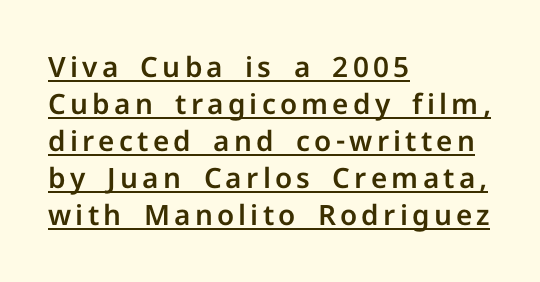
Q: Is the text italic (slanted)? A: No, it is upright.
Q: Is the typeface a serif or a sans-serif typeface? A: Sans-serif.
Q: Is the text underlined? A: Yes.
Q: How is the paragraph aligned? A: Left-aligned.
Q: Is the spacing between lines tight, normal or loose? A: Normal.
Q: Width (condensed, normal, or wide)? A: Normal.
Q: Stroke contrast? A: Low.
Q: x-height? A: Medium.
Q: Monospaced? A: No.
